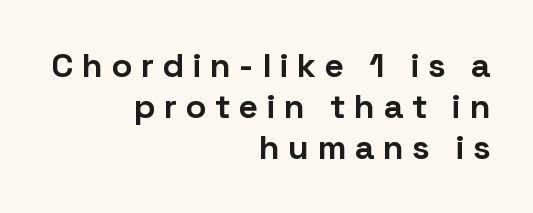
The image shows 34 px bold sans-serif type, upright; set right-aligned, line spacing 1.21x, unusually wide letter spacing (+0.27 em), not underlined; low stroke contrast and a medium x-height.
